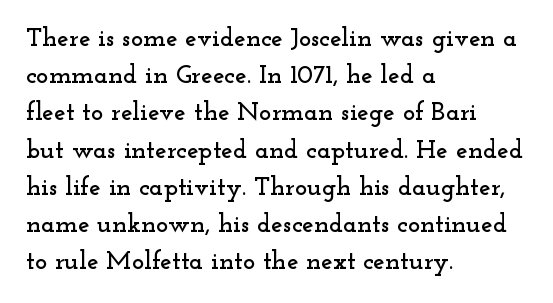
{"italic": "no", "underline": "no", "align": "left", "line_spacing": "normal", "line_spacing_ratio": 1.43, "letter_spacing": "normal", "letter_spacing_em": 0.0, "glyph_px": 26}
